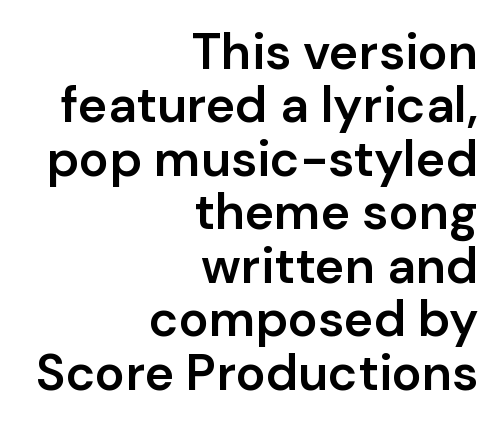
{"serif": "no", "italic": "no", "bold": "semi", "weight": "semibold", "width": "normal", "stroke_contrast": "low", "x_height": "medium", "monospaced": "no", "underline": "no", "align": "right", "line_spacing": "tight", "line_spacing_ratio": 1.07, "letter_spacing": "normal", "letter_spacing_em": 0.0, "glyph_px": 50}
